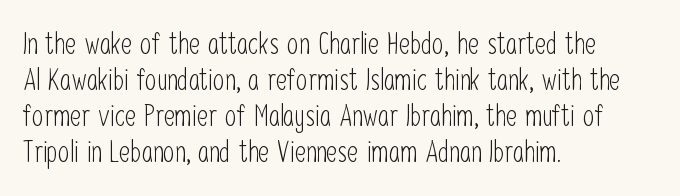
{"serif": "no", "italic": "no", "bold": "no", "weight": "light", "width": "condensed", "stroke_contrast": "low", "x_height": "medium", "monospaced": "no", "underline": "no", "align": "left", "line_spacing_ratio": 1.2, "letter_spacing": "normal", "letter_spacing_em": 0.0, "glyph_px": 30}
